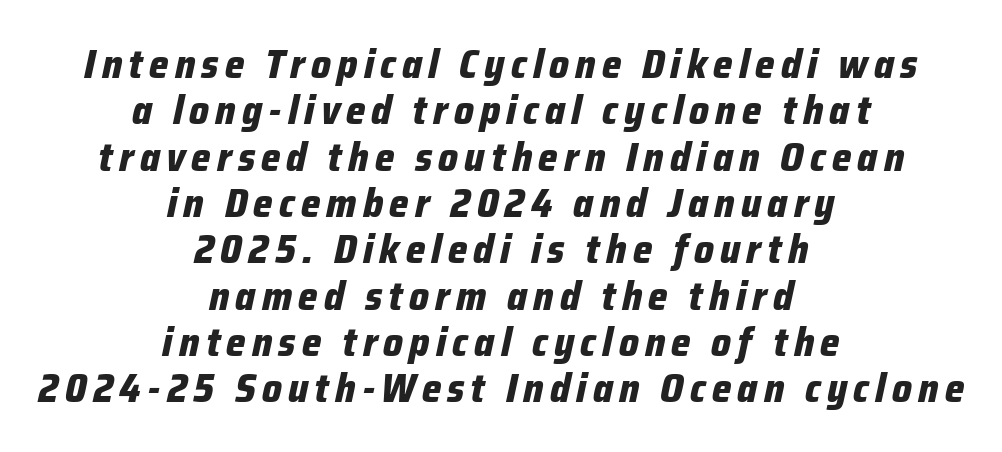
The image shows 41 px bold, condensed type, italic (leaning right); set centered, tight line spacing (1.13x), not underlined; low stroke contrast and a medium x-height.
